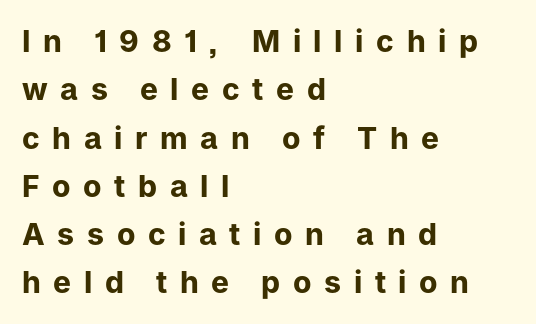
{"serif": "no", "italic": "no", "bold": "yes", "weight": "bold", "width": "normal", "stroke_contrast": "low", "x_height": "medium", "monospaced": "no", "underline": "no", "align": "left", "line_spacing": "normal", "line_spacing_ratio": 1.61, "letter_spacing": "wide", "letter_spacing_em": 0.42, "glyph_px": 30}
